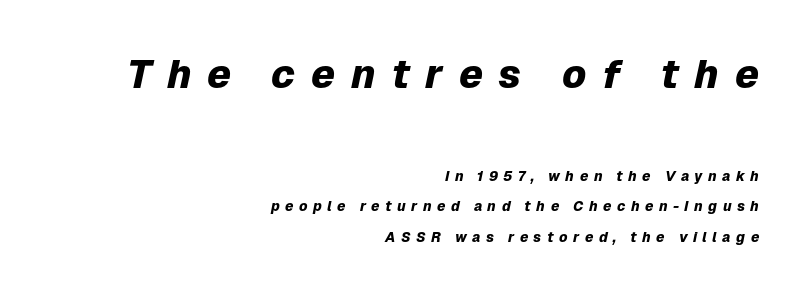
The image shows 40 px heavy type, italic (leaning right); set right-aligned, loose line spacing (2.17x), unusually wide letter spacing (+0.39 em), not underlined; the first (top) block is 2.86x larger; low stroke contrast and a medium x-height.
